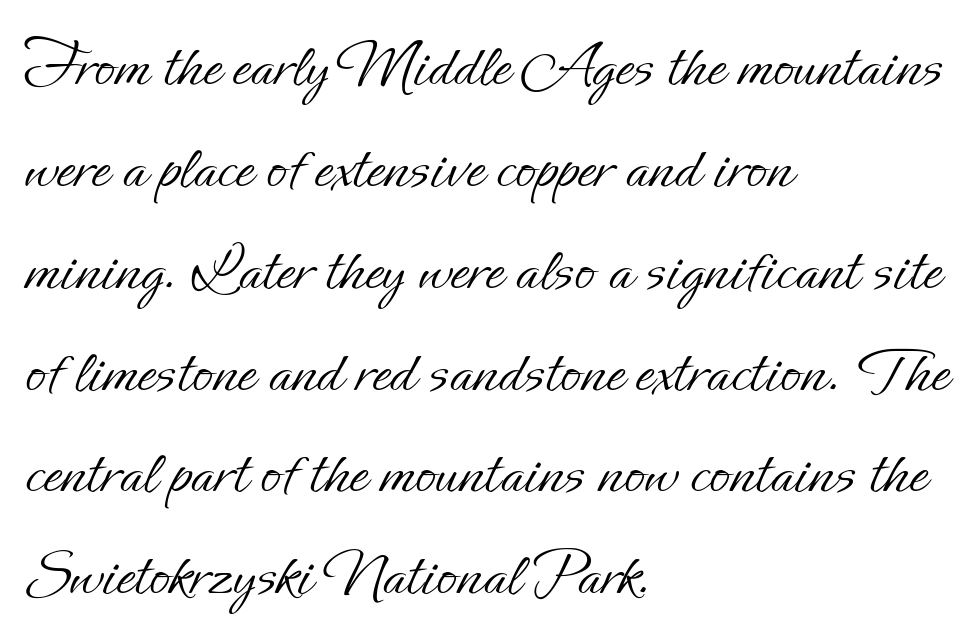
The image shows 67 px light type; set left-aligned, normal line spacing (1.52x), normal letter spacing, not underlined; low stroke contrast and a small x-height.
